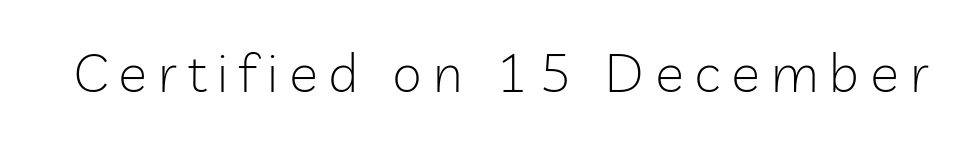
{"serif": "no", "italic": "no", "bold": "no", "weight": "light", "width": "normal", "stroke_contrast": "low", "x_height": "medium", "monospaced": "no", "underline": "no", "letter_spacing": "wide", "letter_spacing_em": 0.2, "glyph_px": 54}
